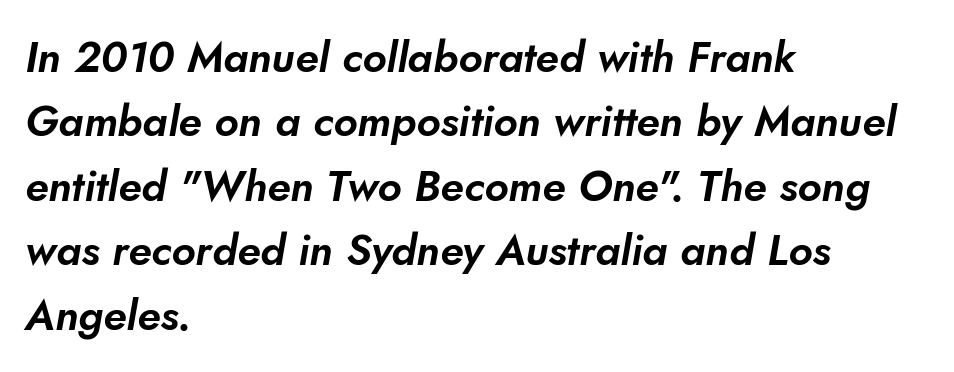
The image shows 43 px sans-serif type; set left-aligned, normal line spacing (1.5x), normal letter spacing, not underlined; low stroke contrast and a small x-height.
